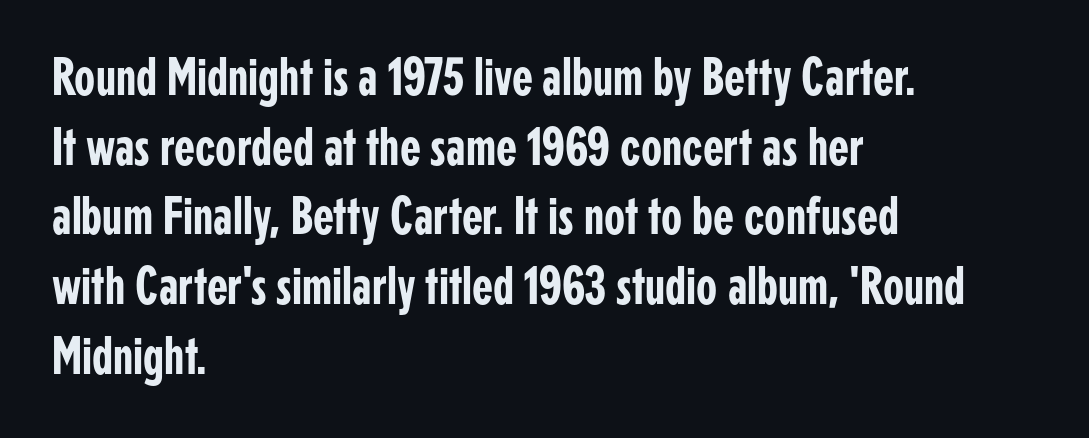
{"serif": "no", "italic": "no", "width": "condensed", "stroke_contrast": "low", "x_height": "medium", "monospaced": "no", "underline": "no", "align": "left", "line_spacing": "normal", "line_spacing_ratio": 1.29, "letter_spacing": "normal", "letter_spacing_em": 0.0, "glyph_px": 54}
